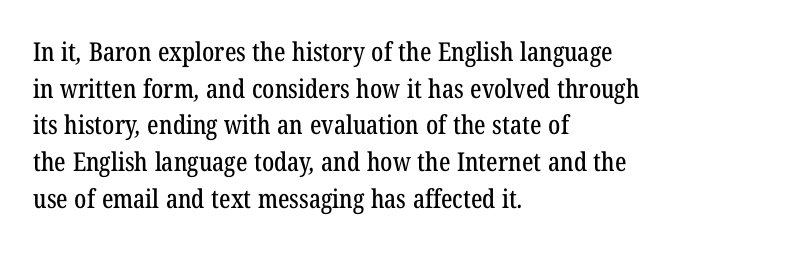
{"underline": "no", "align": "left", "line_spacing": "normal", "line_spacing_ratio": 1.41, "letter_spacing": "normal", "letter_spacing_em": 0.0, "glyph_px": 26}
